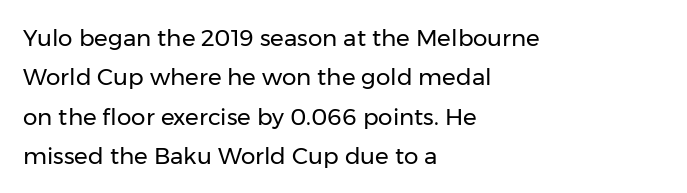
Q: Is the text bold? A: No.
Q: Is the text italic (slanted)? A: No, it is upright.
Q: Is the text underlined? A: No.
Q: How is the paragraph aligned? A: Left-aligned.
Q: Is the spacing between letters normal or unusually wide? A: Normal.
